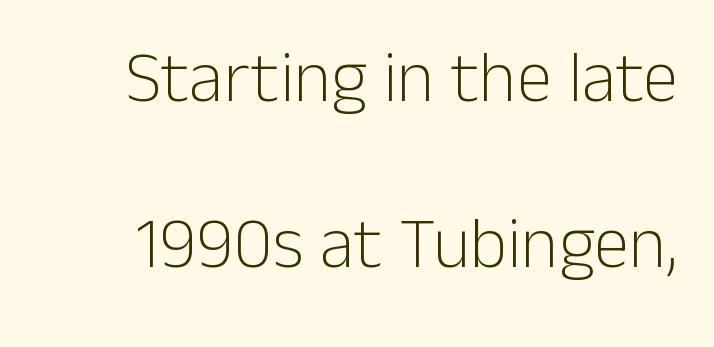
Stroke thickness stays within the range of a standard reading face or lighter. Serifs: no, the terminals of the letterforms are clean. Honestly, the rows look like they've been pulled way apart. Here the designer chose a conventional face with non-uniform glyph widths. You can tell it's not italic because the verticals are truly vertical.
